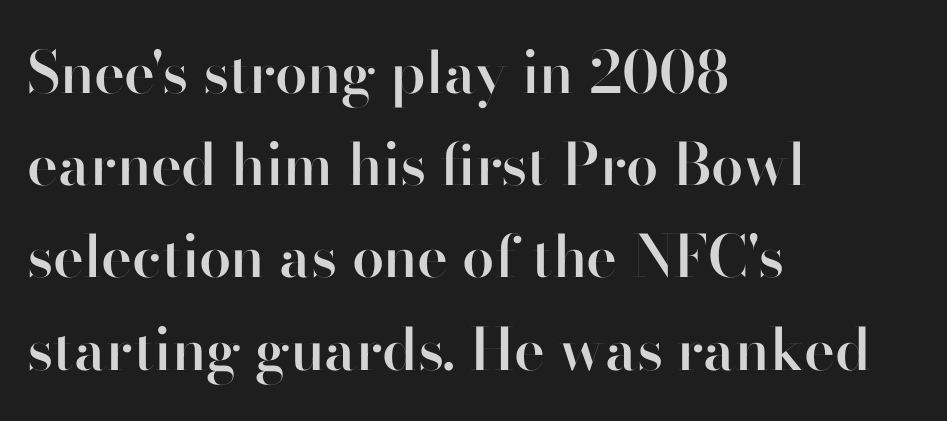
This is the in-between weight designers call semibold or demi. These lines are composed in type without serifs. What stands out about the letter spacing? Nothing — it is the standard amount. Descenders are the only things crossing below the line. Tall strokes in this sample are plumb rather than angled.
